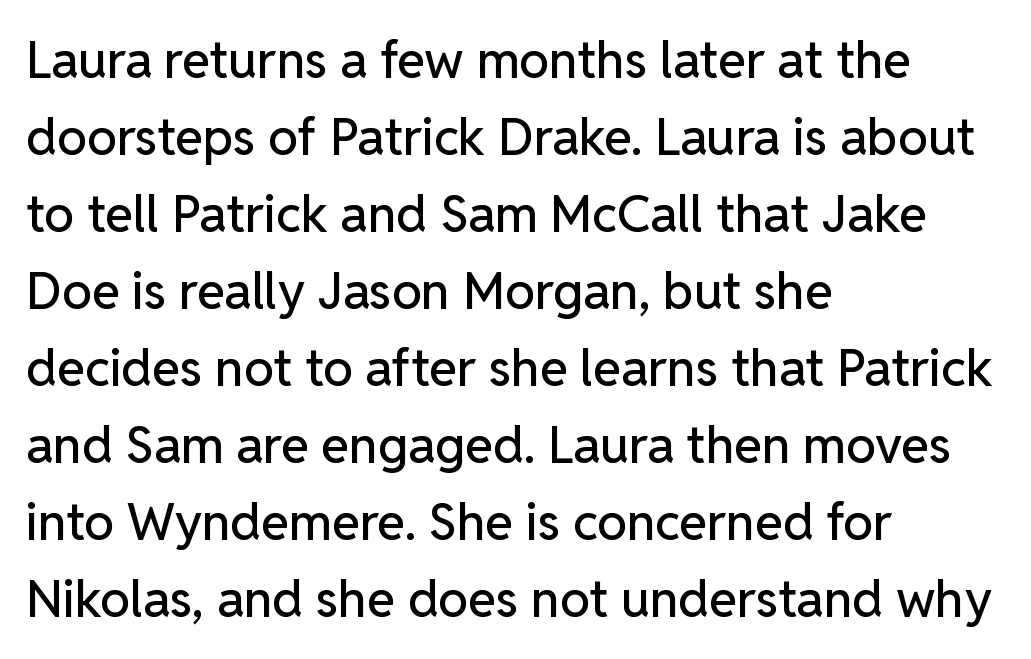
{"serif": "no", "italic": "no", "width": "normal", "stroke_contrast": "low", "x_height": "medium", "monospaced": "no", "underline": "no", "align": "left", "line_spacing": "normal", "line_spacing_ratio": 1.51, "letter_spacing": "normal", "letter_spacing_em": 0.0, "glyph_px": 51}
